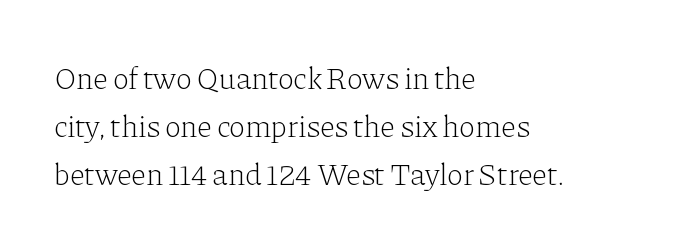
{"serif": "yes", "italic": "no", "bold": "no", "weight": "light", "width": "normal", "stroke_contrast": "low", "x_height": "medium", "monospaced": "no", "underline": "no", "align": "left", "line_spacing": "normal", "line_spacing_ratio": 1.55, "letter_spacing": "normal", "letter_spacing_em": 0.0, "glyph_px": 31}
